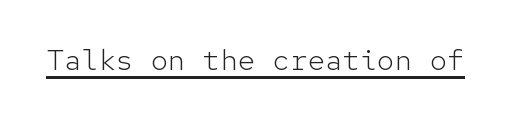
Q: Is the text bold? A: No.
Q: Is the text italic (slanted)? A: No, it is upright.
Q: Is the typeface a serif or a sans-serif typeface? A: Sans-serif.
Q: Is the text underlined? A: Yes.
Q: Is the spacing between letters normal or unusually wide? A: Normal.
Q: Width (condensed, normal, or wide)? A: Normal.
Q: Stroke contrast? A: Low.
Q: x-height? A: Medium.
Q: Monospaced? A: Yes.
